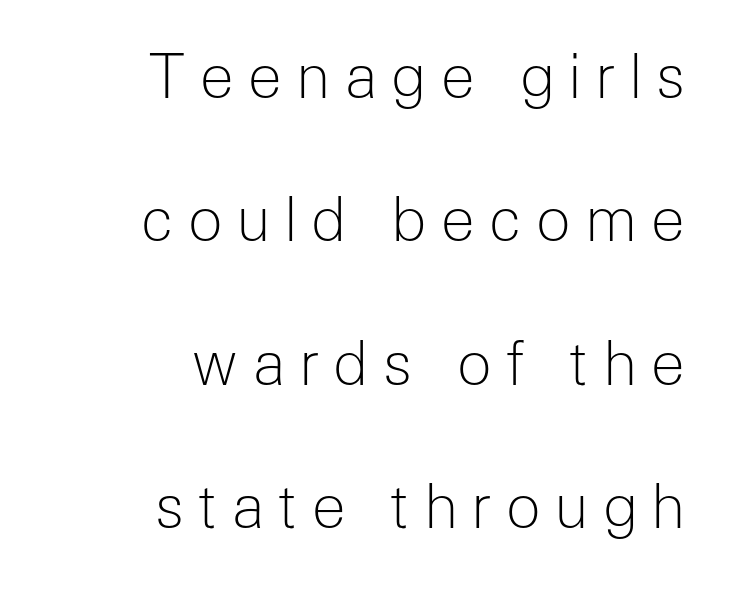
Q: Is the text bold? A: No.
Q: Is the text italic (slanted)? A: No, it is upright.
Q: Is the typeface a serif or a sans-serif typeface? A: Sans-serif.
Q: Is the text underlined? A: No.
Q: How is the paragraph aligned? A: Right-aligned.
Q: Is the spacing between letters normal or unusually wide? A: Unusually wide.
Q: Is the spacing between lines tight, normal or loose? A: Loose.
Q: Width (condensed, normal, or wide)? A: Normal.
Q: Stroke contrast? A: Low.
Q: x-height? A: Medium.
Q: Monospaced? A: No.
